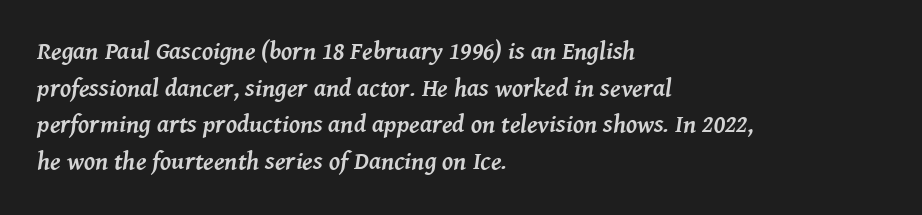
{"italic": "yes", "lean": "right", "slant_degrees": 8, "bold": "yes", "underline": "no", "align": "left", "line_spacing": "normal", "line_spacing_ratio": 1.47, "letter_spacing": "normal", "letter_spacing_em": 0.0, "glyph_px": 25}
